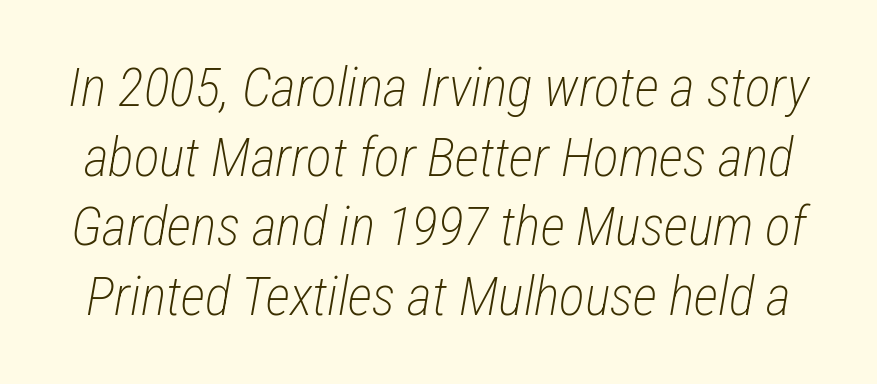
Q: Is the text bold? A: No.
Q: Is the text italic (slanted)? A: Yes, it leans right by about 12 degrees.
Q: Is the text underlined? A: No.
Q: Is the spacing between letters normal or unusually wide? A: Normal.
Q: Is the spacing between lines tight, normal or loose? A: Normal.
Q: Width (condensed, normal, or wide)? A: Condensed.
Q: Stroke contrast? A: Low.
Q: x-height? A: Medium.
Q: Monospaced? A: No.
